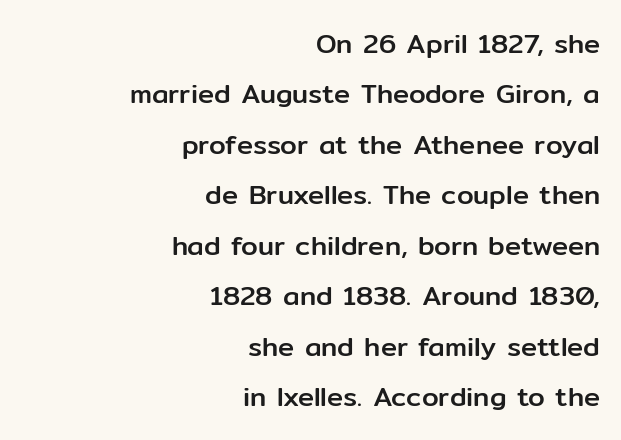
Short note: letters normally spaced. Has an underline been added? It has not. Line endings align vertically; line beginnings do not. Posture: straight, roman, zero tilt.
